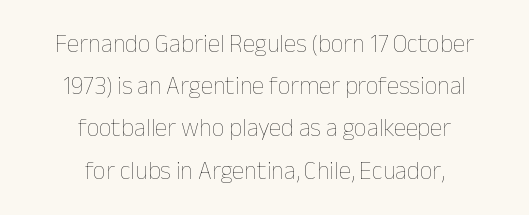
Q: Is the text bold? A: No.
Q: Is the text italic (slanted)? A: No, it is upright.
Q: Is the text underlined? A: No.
Q: How is the paragraph aligned? A: Centered.
Q: Is the spacing between letters normal or unusually wide? A: Normal.
Q: Is the spacing between lines tight, normal or loose? A: Normal.
